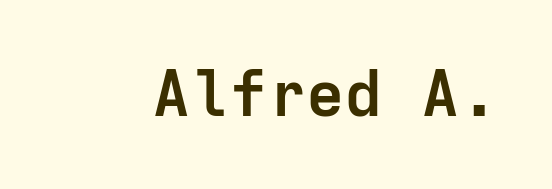
The type is set solid horizontally, with unmodified tracking. The characters display no serif detailing; their extremities are plain. The font is running at its bold setting. When letters stand straight like this, we call the style roman or upright. Fixed-width glyphs throughout — classic coding-font behaviour. Any mark beneath the type? The region is blank.
